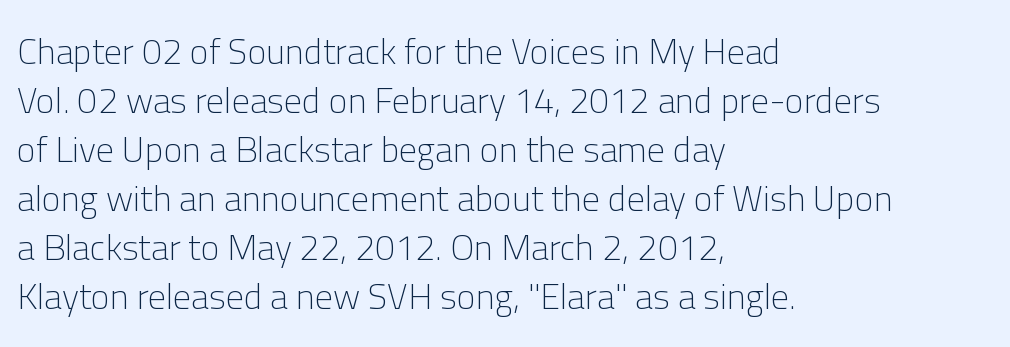
The image shows 36 px light sans-serif type, upright; set left-aligned, normal line spacing (1.36x), normal letter spacing, not underlined; low stroke contrast and a medium x-height.
